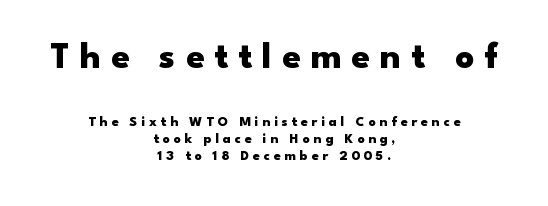
Q: Is the text bold? A: Yes.
Q: Is the text italic (slanted)? A: No, it is upright.
Q: Is the typeface a serif or a sans-serif typeface? A: Sans-serif.
Q: Is the text underlined? A: No.
Q: How is the paragraph aligned? A: Centered.
Q: Is the spacing between letters normal or unusually wide? A: Unusually wide.
Q: Which block of text is set in a larger size, the first (top) or the second (bottom)? A: The first (top) one.
Q: Width (condensed, normal, or wide)? A: Wide.
Q: Stroke contrast? A: Low.
Q: x-height? A: Small.
Q: Monospaced? A: No.
